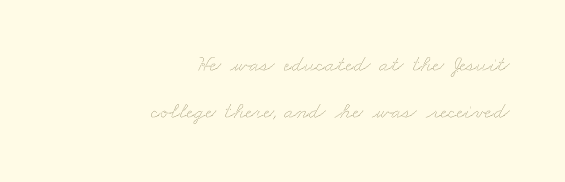
A quiet, ordinary-to-light weight characterises the typeface. The rendering keeps characters at their native spacing. The foot of each line stays bare and open. Compared with typical paragraphs, the rows here are farther apart. The text block is weighted toward the right margin, trailing off unevenly leftward.
